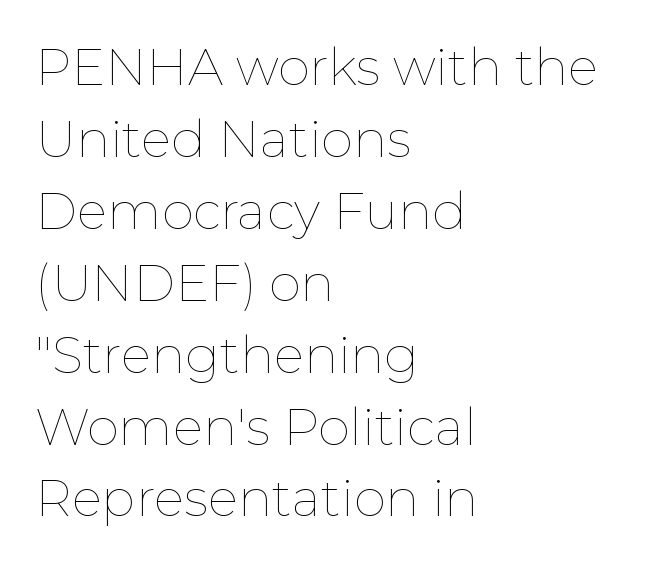
{"italic": "no", "bold": "no", "weight": "thin", "width": "normal", "stroke_contrast": "low", "x_height": "medium", "monospaced": "no", "underline": "no", "align": "left", "line_spacing": "normal", "line_spacing_ratio": 1.41, "letter_spacing": "normal", "letter_spacing_em": 0.0, "glyph_px": 51}
